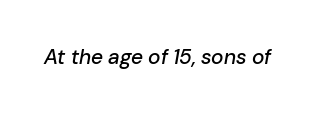
{"italic": "yes", "lean": "right", "slant_degrees": 10, "underline": "no", "letter_spacing": "normal", "letter_spacing_em": 0.0, "glyph_px": 21}
